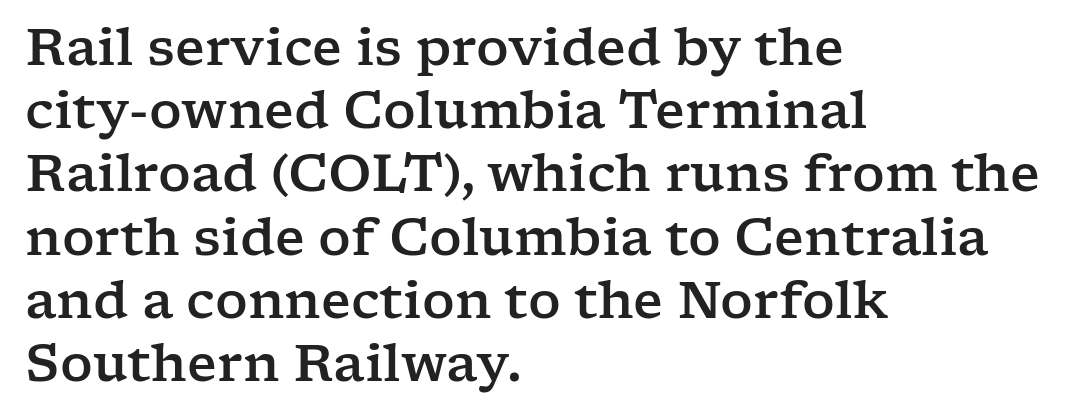
{"serif": "yes", "italic": "no", "width": "wide", "stroke_contrast": "low", "x_height": "medium", "monospaced": "no", "underline": "no", "align": "left", "line_spacing_ratio": 1.24, "letter_spacing": "normal", "letter_spacing_em": 0.0, "glyph_px": 51}
